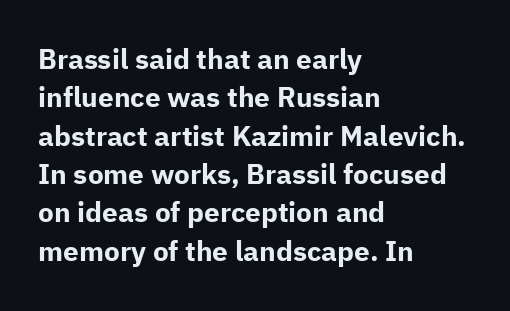
The image shows 28 px bold sans-serif type, upright; set left-aligned, normal line spacing (1.37x), normal letter spacing, not underlined; low stroke contrast and a medium x-height.
